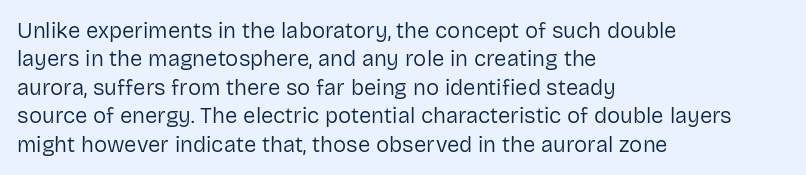
Q: Is the text bold? A: No.
Q: Is the text italic (slanted)? A: No, it is upright.
Q: Is the text underlined? A: No.
Q: How is the paragraph aligned? A: Left-aligned.
Q: Is the spacing between letters normal or unusually wide? A: Normal.
Q: Is the spacing between lines tight, normal or loose? A: Normal.
